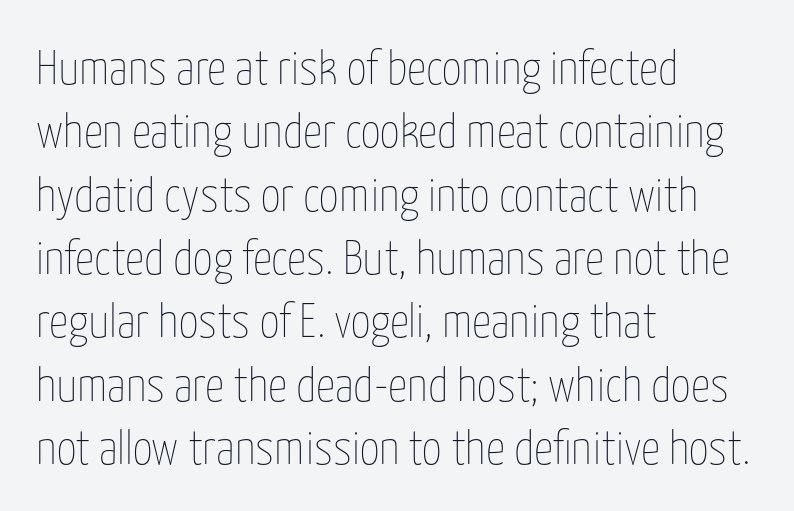
The image shows 48 px thin, condensed type, upright; set left-aligned, normal line spacing (1.32x), normal letter spacing, not underlined; low stroke contrast and a medium x-height.
